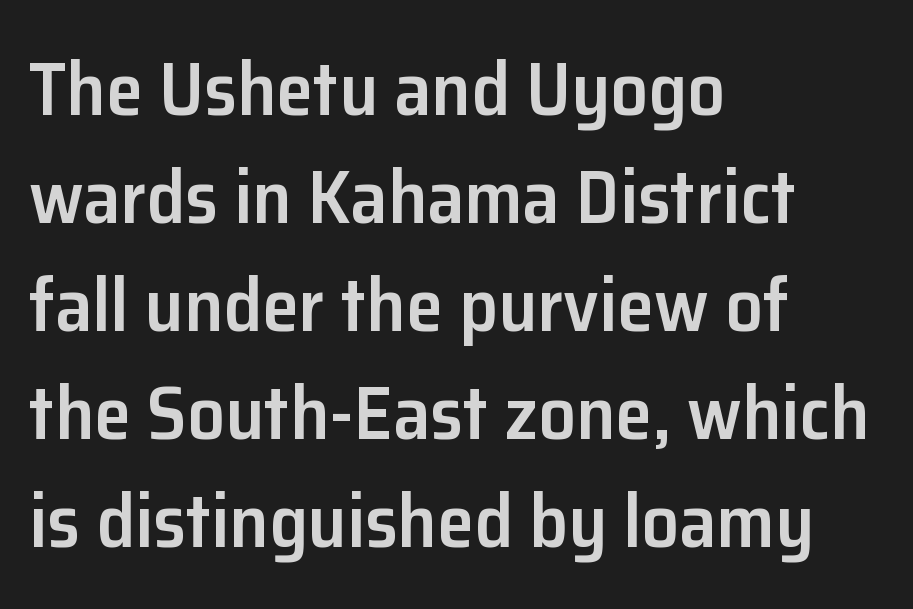
Spacing verdict: proportional, widths tailored to each character. In terms of posture, this sample is upright. Type without underlining. Is this a sans? Yes — the strokes have no serifs.
